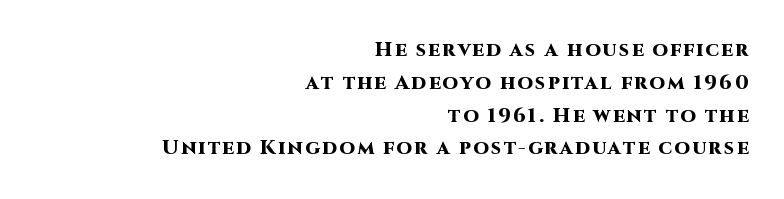
Q: Is the text bold? A: Yes.
Q: Is the text italic (slanted)? A: No, it is upright.
Q: Is the text underlined? A: No.
Q: How is the paragraph aligned? A: Right-aligned.
Q: Is the spacing between lines tight, normal or loose? A: Normal.
